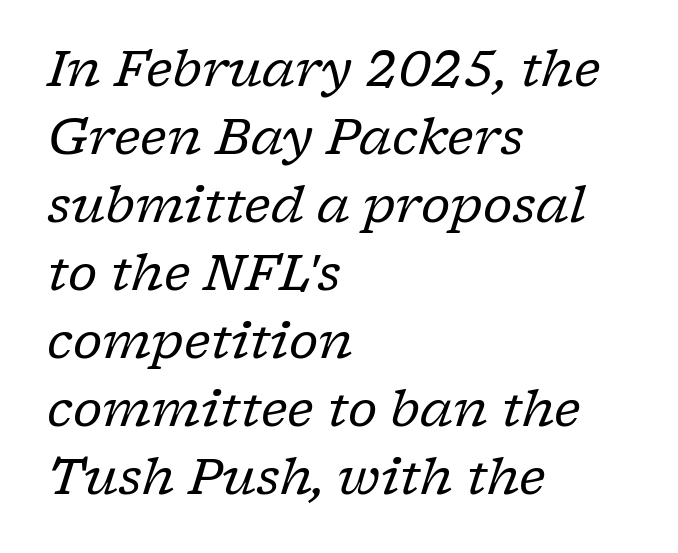
The image shows 50 px regular-weight serif type, italic (leaning right); set left-aligned, normal line spacing (1.36x), normal letter spacing, not underlined; low stroke contrast and a medium x-height.
